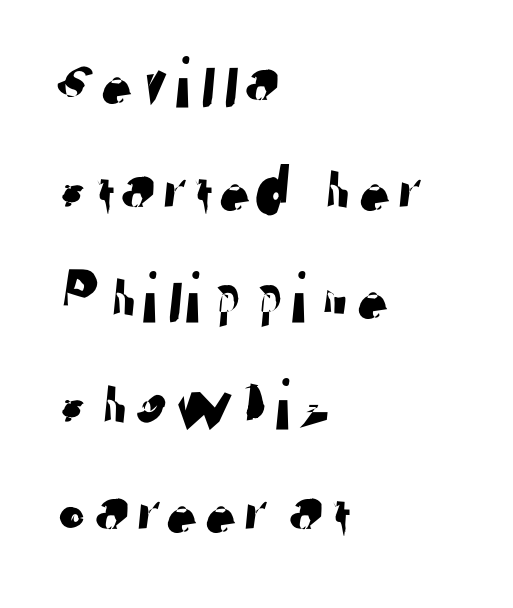
The image shows 73 px sans-serif type; set left-aligned, normal line spacing (1.47x), normal letter spacing, not underlined; low stroke contrast and a medium x-height.
